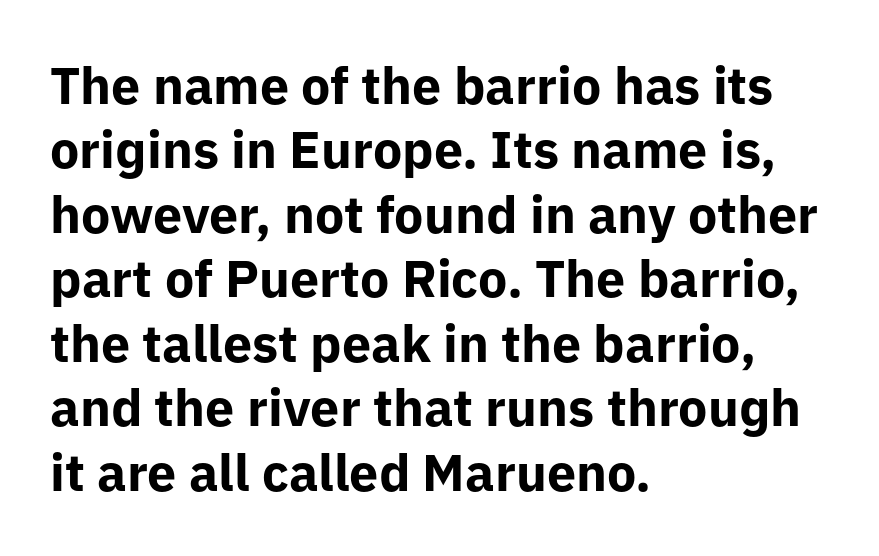
Q: Is the text bold? A: Yes.
Q: Is the text italic (slanted)? A: No, it is upright.
Q: Is the typeface a serif or a sans-serif typeface? A: Sans-serif.
Q: Is the text underlined? A: No.
Q: How is the paragraph aligned? A: Left-aligned.
Q: Is the spacing between letters normal or unusually wide? A: Normal.
Q: Width (condensed, normal, or wide)? A: Normal.
Q: Stroke contrast? A: Low.
Q: x-height? A: Medium.
Q: Monospaced? A: No.
